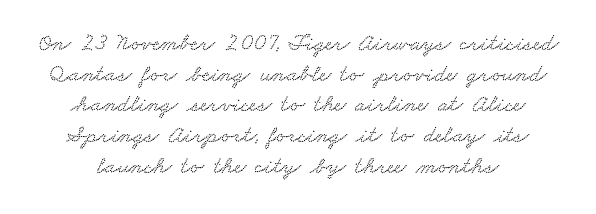
The image shows 24 px text type; set normal line spacing (1.28x), normal letter spacing, not underlined.
